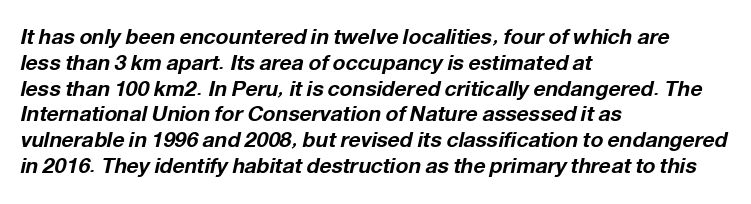
Q: Is the text bold? A: Yes.
Q: Is the text italic (slanted)? A: Yes, it leans right by about 12 degrees.
Q: Is the text underlined? A: No.
Q: How is the paragraph aligned? A: Left-aligned.
Q: Is the spacing between letters normal or unusually wide? A: Normal.
